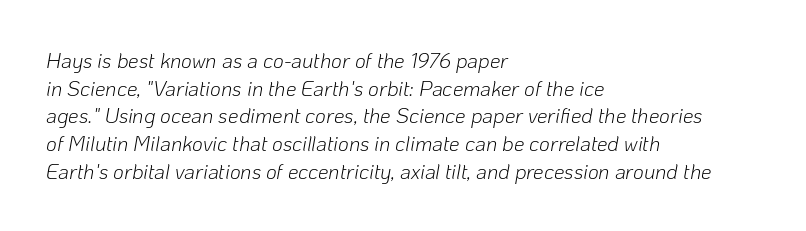
The image shows 21 px text type, italic (leaning right); set left-aligned, normal line spacing (1.32x), normal letter spacing, not underlined.
